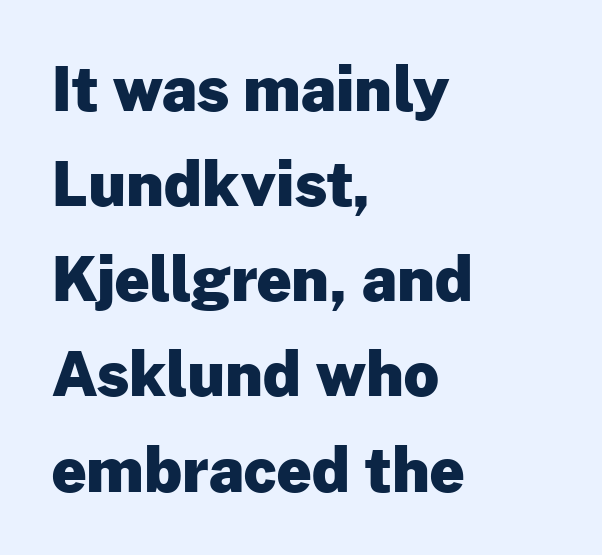
The rendering uses a bold face; every stroke is thick and dark. When letters stand straight like this, we call the style roman or upright. Descenders hang freely into open space. Vertical spacing — default. The typeface chosen for these lines omits serifs. Here the glyphs are tracked normally, forming tight word shapes.
